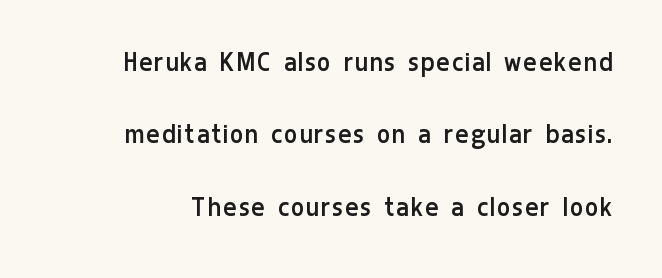
{"serif": "no", "italic": "no", "bold": "no", "weight": "regular", "width": "condensed", "stroke_contrast": "low", "x_height": "medium", "monospaced": "no", "underline": "no", "line_spacing": "loose", "line_spacing_ratio": 2.41, "glyph_px": 30}
